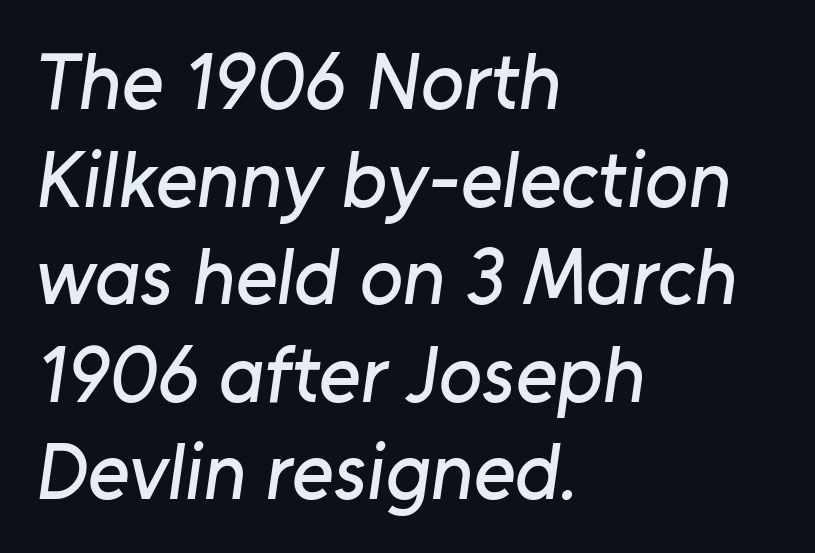
The letters advance in unequal steps, a hallmark of proportional type. You can tell from the bare stems that sans-serif type was used. Where is the straight margin? On the left. The strip under each line holds only bare page.
